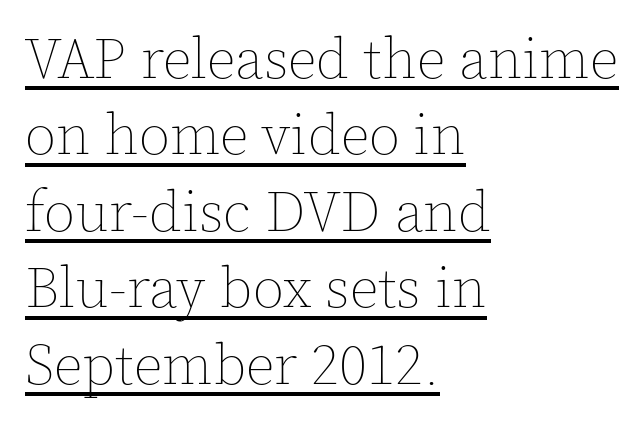
The image shows 57 px thin type, upright; set left-aligned, normal line spacing (1.34x), normal letter spacing, underlined; a medium x-height.
